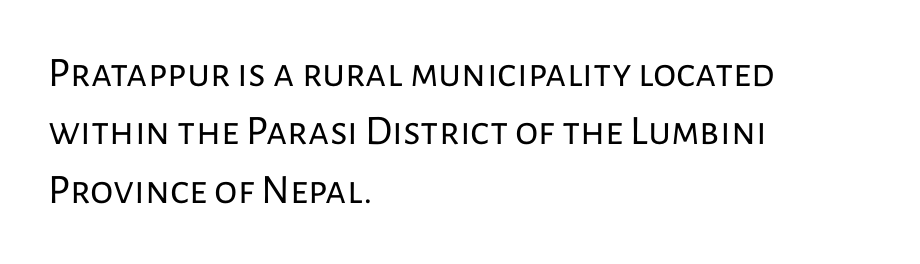
All the whitespace from short lines collects on the right. Observe the ordinary spacing: letters are neighbours, not strangers. Baseline-to-baseline distance is the conventional proportion of letter height. The rendering uses natural spacing where letterforms have individual widths.
